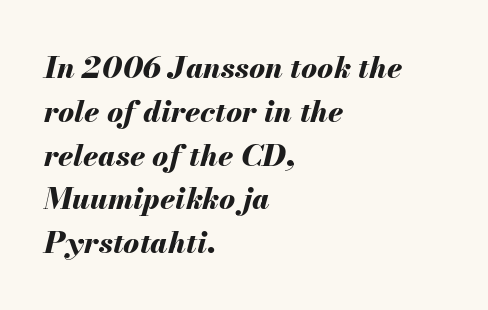
Q: Is the text bold? A: Yes.
Q: Is the text italic (slanted)? A: Yes, it leans right by about 13 degrees.
Q: Is the text underlined? A: No.
Q: How is the paragraph aligned? A: Left-aligned.
Q: Is the spacing between letters normal or unusually wide? A: Normal.
Q: Is the spacing between lines tight, normal or loose? A: Normal.
Q: Width (condensed, normal, or wide)? A: Normal.
Q: Stroke contrast? A: Medium.
Q: x-height? A: Small.
Q: Monospaced? A: No.
